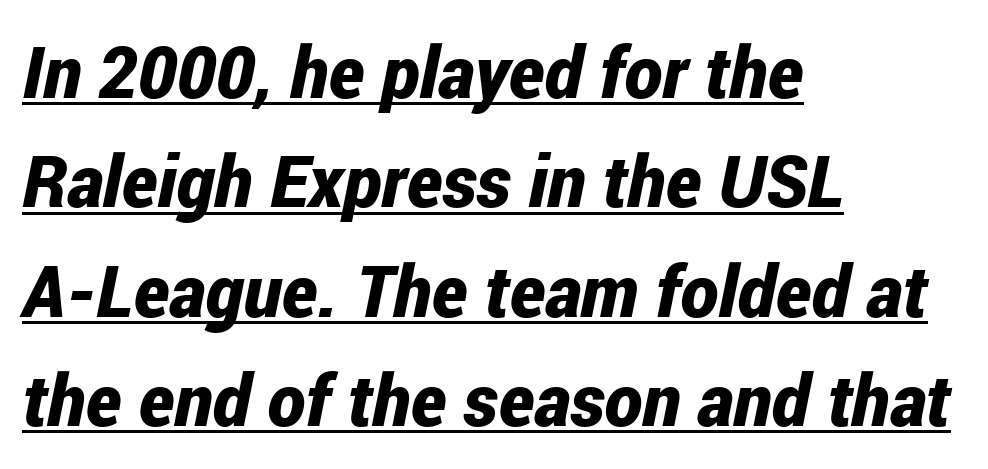
Q: Is the text bold? A: Yes.
Q: Is the text italic (slanted)? A: Yes, it leans right by about 12 degrees.
Q: Is the text underlined? A: Yes.
Q: How is the paragraph aligned? A: Left-aligned.
Q: Is the spacing between letters normal or unusually wide? A: Normal.
Q: Is the spacing between lines tight, normal or loose? A: Normal.
Q: Width (condensed, normal, or wide)? A: Condensed.
Q: Stroke contrast? A: Low.
Q: x-height? A: Medium.
Q: Monospaced? A: No.
